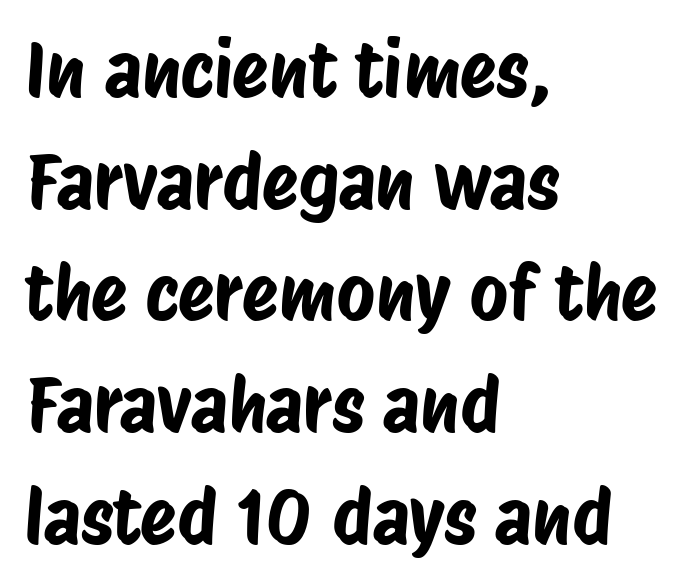
Q: Is the typeface a serif or a sans-serif typeface? A: Sans-serif.
Q: Is the text underlined? A: No.
Q: How is the paragraph aligned? A: Left-aligned.
Q: Is the spacing between letters normal or unusually wide? A: Normal.
Q: Is the spacing between lines tight, normal or loose? A: Normal.
Q: Width (condensed, normal, or wide)? A: Condensed.
Q: Stroke contrast? A: Low.
Q: x-height? A: Large.
Q: Monospaced? A: No.
